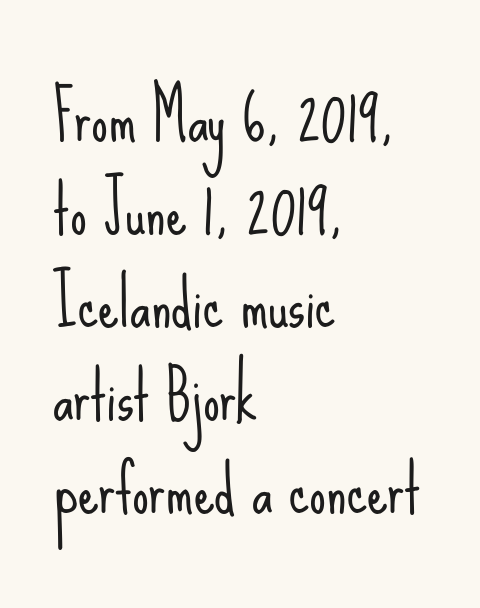
{"serif": "no", "italic": "no", "bold": "no", "weight": "light", "width": "condensed", "stroke_contrast": "low", "x_height": "small", "monospaced": "no", "underline": "no", "align": "left", "line_spacing": "normal", "line_spacing_ratio": 1.41, "letter_spacing": "normal", "letter_spacing_em": 0.0, "glyph_px": 66}
